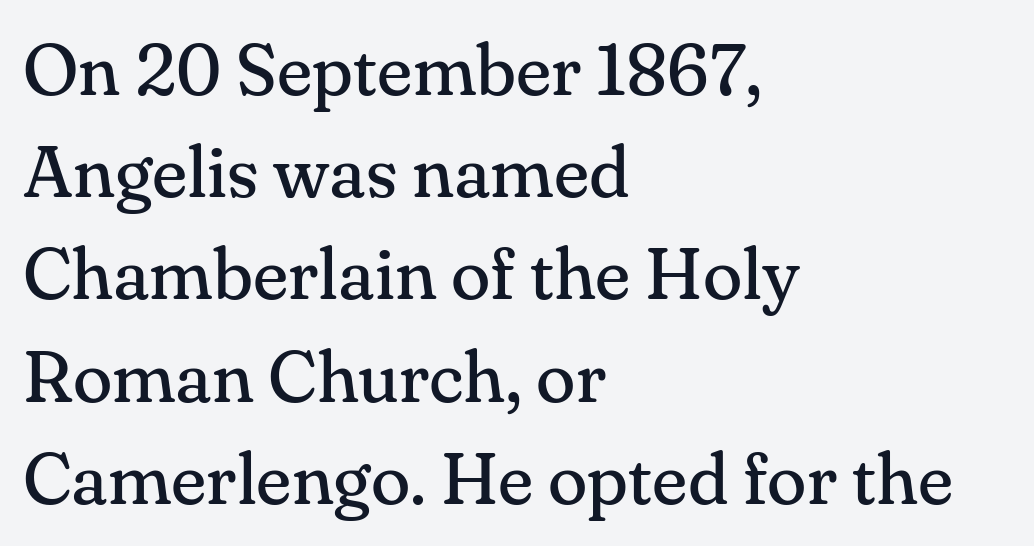
{"serif": "yes", "italic": "no", "bold": "no", "weight": "regular", "width": "normal", "stroke_contrast": "medium", "x_height": "small", "monospaced": "no", "underline": "no", "align": "left", "line_spacing": "normal", "line_spacing_ratio": 1.4, "letter_spacing": "normal", "letter_spacing_em": 0.0, "glyph_px": 73}
